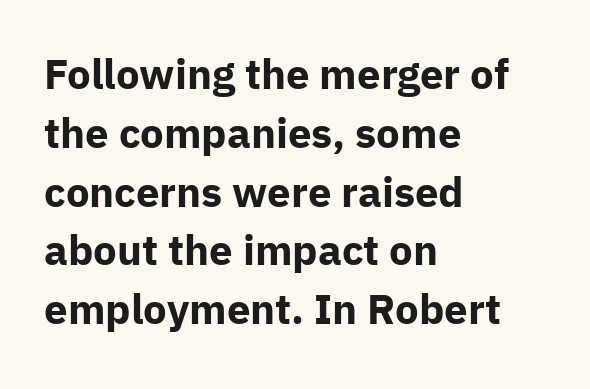
The image shows 42 px bold sans-serif type, upright; set left-aligned, normal line spacing (1.4x), normal letter spacing, not underlined; low stroke contrast and a medium x-height.
